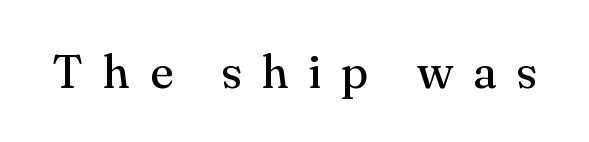
The image shows 48 px regular-weight serif type, upright; set unusually wide letter spacing (+0.41 em), not underlined; medium stroke contrast and a small x-height.
